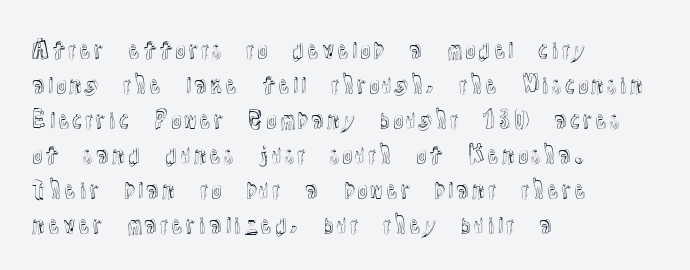
The image shows 22 px text type, upright; set left-aligned, normal line spacing (1.59x), normal letter spacing, not underlined.
